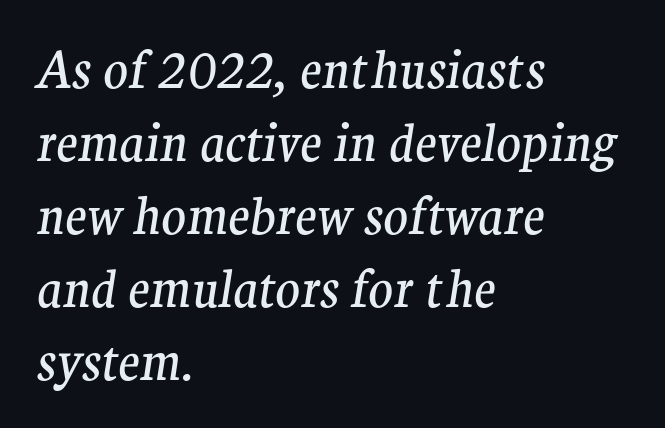
The type is set solid horizontally, with unmodified tracking. The leading is moderate, giving the passage an even texture. Heaviness? Minimal to ordinary, like unemphasized prose. Every row of glyphs begins at an identical x-position on the left. Do the characters align in a grid? No, the font is proportional.
